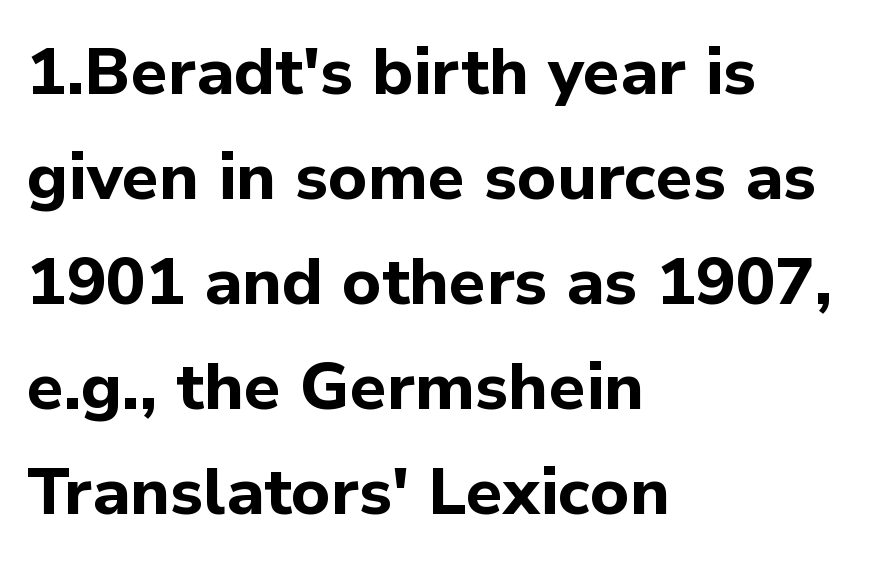
Emphasis by weight is at full strength: bold. Unlike italic type, these characters show no tilt at all. The face used here is proportionally spaced, like ordinary book or web type. Check under the words: just untouched page. Notice how the passage keeps a crisp vertical edge on the left only.
